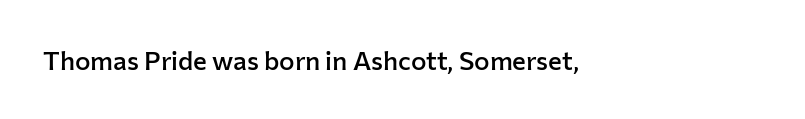
{"italic": "no", "bold": "semi", "underline": "no", "align": "left", "letter_spacing": "normal", "letter_spacing_em": 0.0, "glyph_px": 26}
